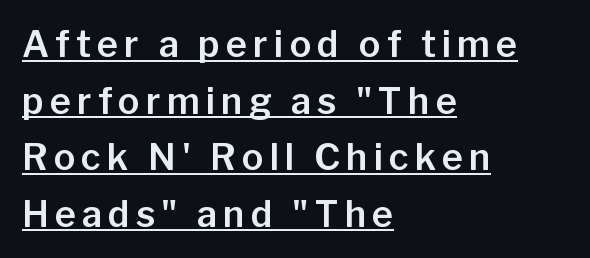
A roman cut, with each character standing at attention. Reading down the block, your eye returns to a fixed left position each line. The type family on display is of the sans-serif kind. Each new line begins a customary step beneath the previous one. Do the characters align in a grid? No, the font is proportional.
